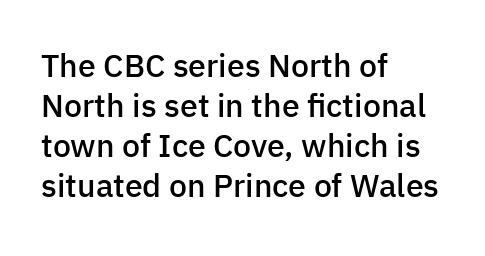
{"serif": "no", "italic": "no", "bold": "semi", "weight": "semibold", "width": "normal", "stroke_contrast": "low", "x_height": "medium", "monospaced": "no", "underline": "no", "align": "left", "line_spacing": "normal", "line_spacing_ratio": 1.25, "letter_spacing": "normal", "letter_spacing_em": 0.0, "glyph_px": 32}
